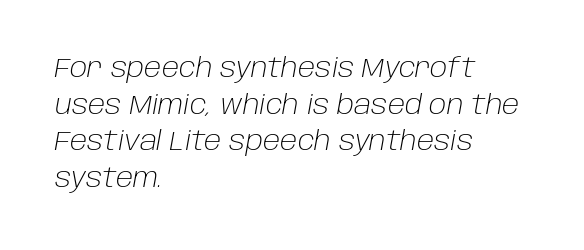
Line spacing here is normal. The tracking reads as untouched default to a designer's eye. These lines are set flush left with a ragged right edge. Style check: oblique. The cut favours lightness, reaching ordinary text weight at its darkest. No word sits above an underline.
